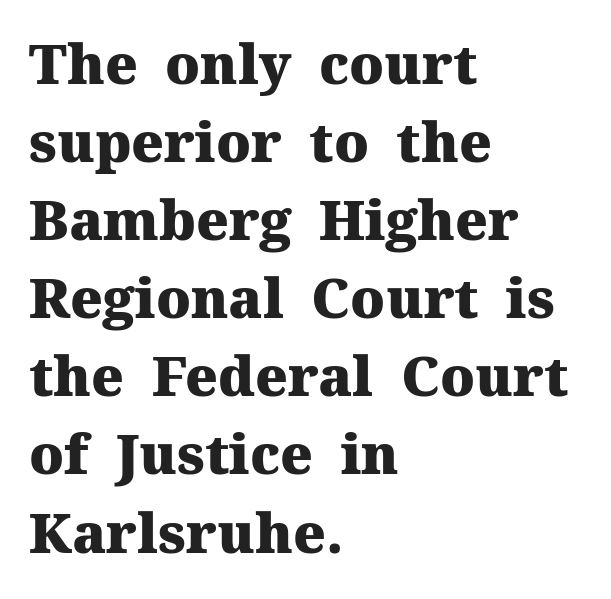
Letters rest on an invisible, unmarked baseline. Regarding leading, the lines here are spaced in the standard way. The ragged edge is on the right, which tells us the setting is flush left. The horizontal fit of the characters is conventional and even. The letters stand straight up with perfectly vertical stems.
